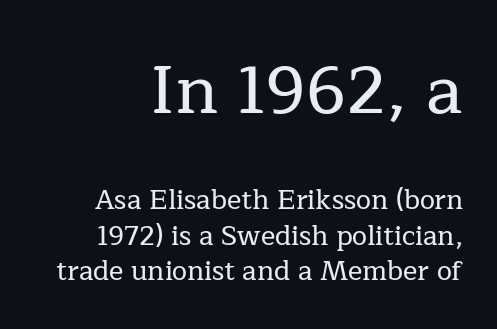
This sample uses a serif face. Observe the ordinary spacing: letters are neighbours, not strangers. Larger block? The one above; the one below is distinctly smaller. The space directly below the letters is spotless.
